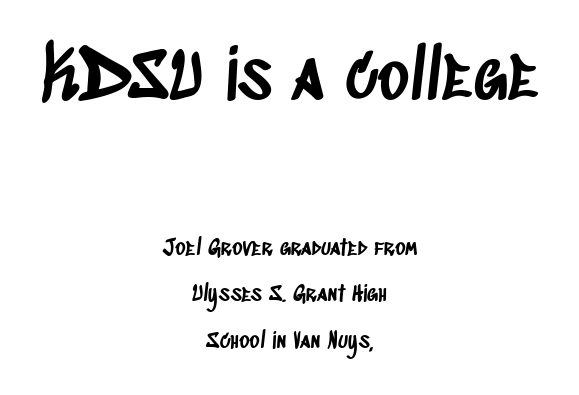
Do the characters align in a grid? No, the font is proportional. Quick note: underline off. Visually the block forms a symmetrical silhouette, jagged on both flanks. Honestly, the rows look like they've been pulled way apart. Reading top to bottom, the characters get smaller at the block break. The font family rendered here belongs to the sans-serif group.
